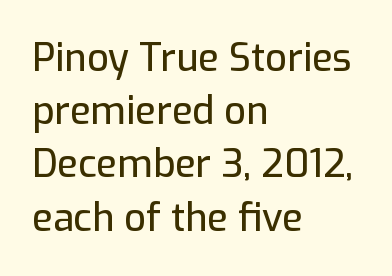
The image shows 38 px sans-serif type, upright; set left-aligned, normal line spacing (1.4x), normal letter spacing, not underlined; low stroke contrast and a medium x-height.
